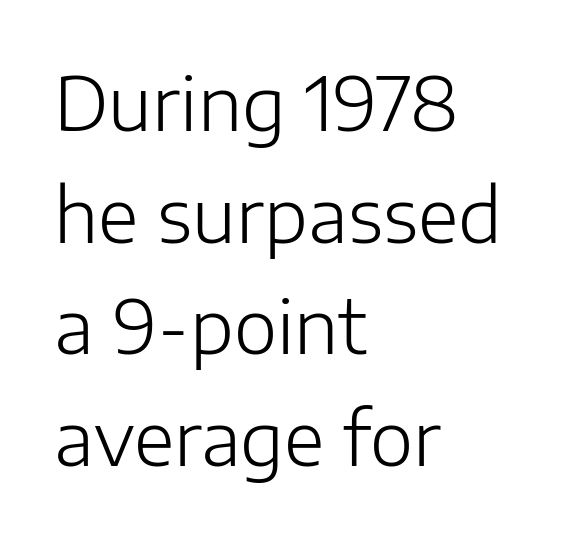
Q: Is the text bold? A: No.
Q: Is the text italic (slanted)? A: No, it is upright.
Q: Is the typeface a serif or a sans-serif typeface? A: Sans-serif.
Q: Is the text underlined? A: No.
Q: How is the paragraph aligned? A: Left-aligned.
Q: Is the spacing between letters normal or unusually wide? A: Normal.
Q: Is the spacing between lines tight, normal or loose? A: Normal.
Q: Width (condensed, normal, or wide)? A: Normal.
Q: Stroke contrast? A: Low.
Q: x-height? A: Medium.
Q: Monospaced? A: No.
